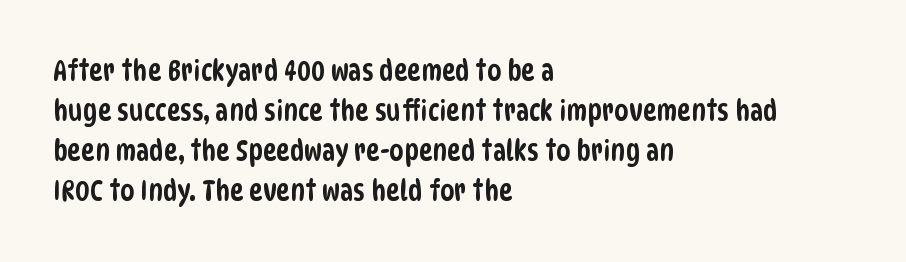
The image shows 29 px condensed sans-serif type; set left-aligned, normal line spacing (1.38x), normal letter spacing, not underlined; low stroke contrast and a large x-height.
